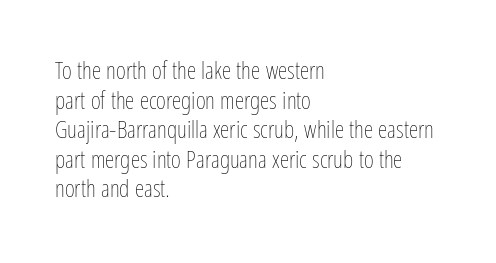
Words appear dense and cohesive because spacing is normal. Stem width sits at or under what a default text font uses. Honestly, there is no underline to notice here at all. The lettering stays uniformly vertical, giving the passage a roman look.
